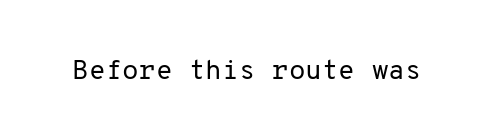
Q: Is the text bold? A: No.
Q: Is the text italic (slanted)? A: No, it is upright.
Q: Is the text underlined? A: No.
Q: Is the spacing between letters normal or unusually wide? A: Normal.
